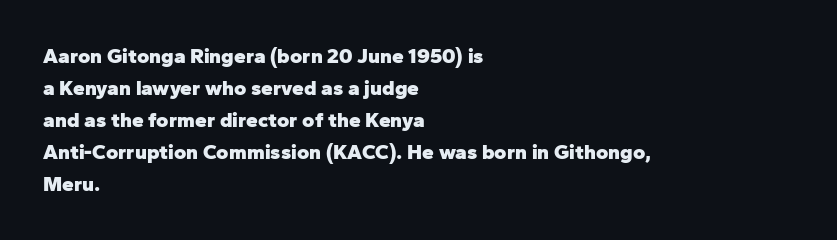
{"italic": "no", "bold": "yes", "underline": "no", "align": "left", "line_spacing": "normal", "line_spacing_ratio": 1.52, "letter_spacing": "normal", "letter_spacing_em": 0.0, "glyph_px": 21}
